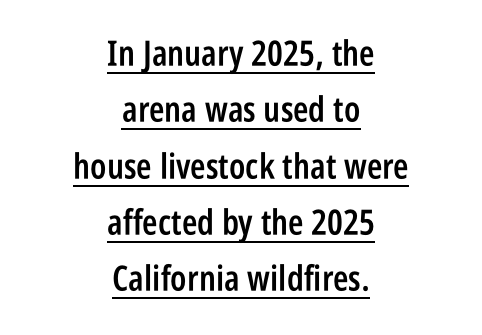
The text block is weighted toward neither margin, spreading evenly from the middle. Vertical spacing — default. Default kerning and tracking; the words read as compact shapes. This is roman type, the default non-slanted kind. What kind of face is this? One without serifs — a sans. The passage shown is typed in a proportional face where columns would drift.
